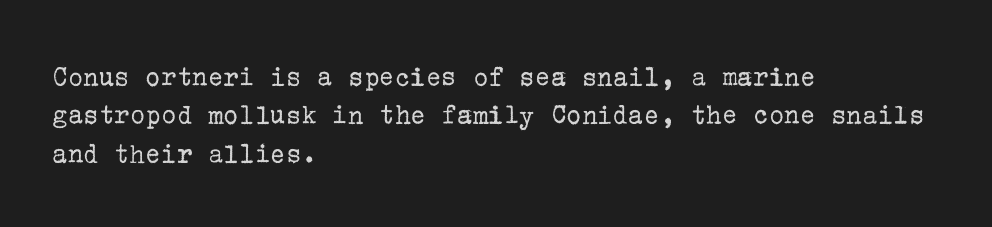
Q: Is the text bold? A: No.
Q: Is the text italic (slanted)? A: No, it is upright.
Q: Is the typeface a serif or a sans-serif typeface? A: Serif.
Q: Is the text underlined? A: No.
Q: How is the paragraph aligned? A: Left-aligned.
Q: Is the spacing between letters normal or unusually wide? A: Normal.
Q: Is the spacing between lines tight, normal or loose? A: Normal.
Q: Width (condensed, normal, or wide)? A: Normal.
Q: Stroke contrast? A: Low.
Q: x-height? A: Medium.
